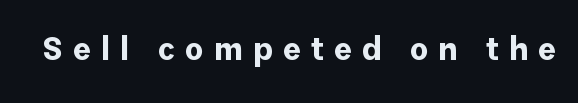
{"serif": "no", "italic": "no", "bold": "yes", "weight": "bold", "width": "normal", "stroke_contrast": "low", "x_height": "medium", "monospaced": "no", "underline": "no", "letter_spacing": "wide", "letter_spacing_em": 0.31, "glyph_px": 33}
